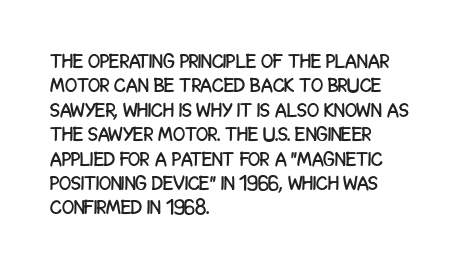
The image shows 20 px text type, upright; set left-aligned, line spacing 1.22x, normal letter spacing, not underlined.
